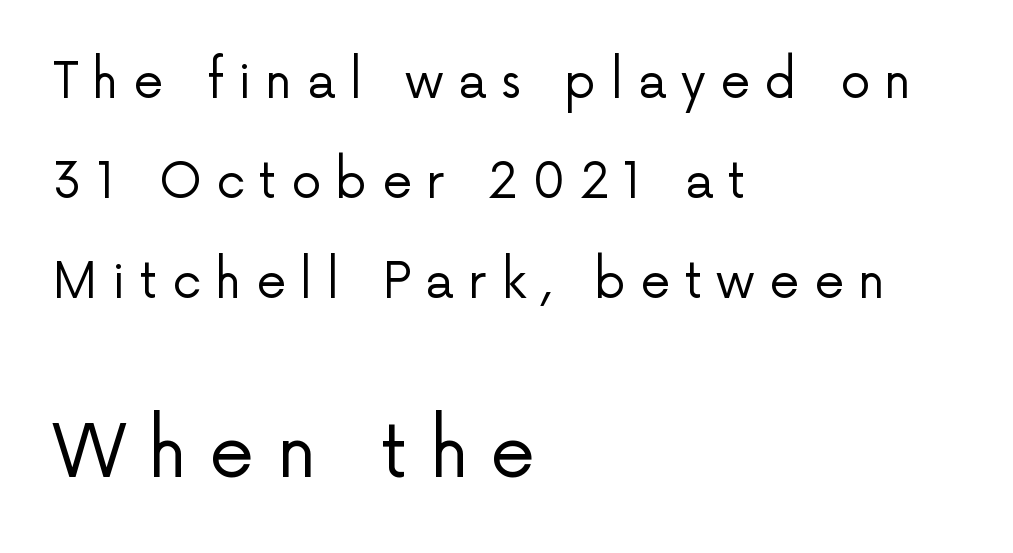
The image shows 72 px regular-weight sans-serif type, upright; set left-aligned, loose line spacing (2.08x), unusually wide letter spacing (+0.3 em), not underlined; the second (bottom) block is 1.5x larger; low stroke contrast and a medium x-height.
